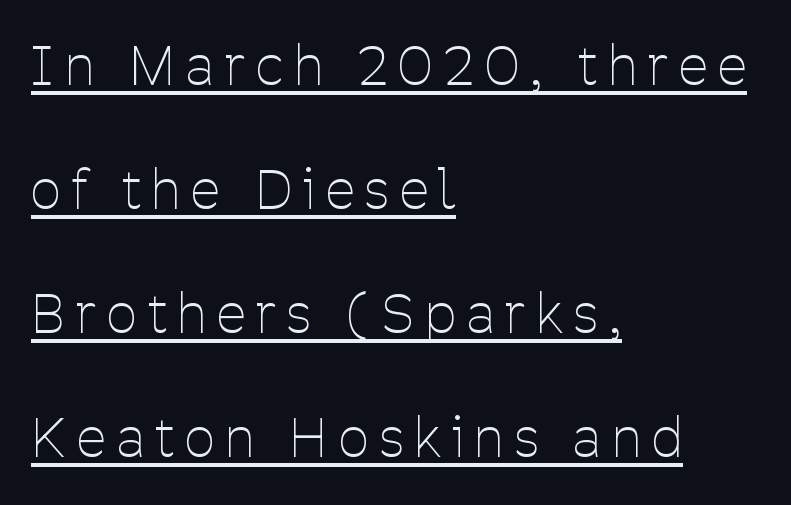
Q: Is the text bold? A: No.
Q: Is the text italic (slanted)? A: No, it is upright.
Q: Is the typeface a serif or a sans-serif typeface? A: Sans-serif.
Q: Is the text underlined? A: Yes.
Q: How is the paragraph aligned? A: Left-aligned.
Q: Is the spacing between letters normal or unusually wide? A: Unusually wide.
Q: Is the spacing between lines tight, normal or loose? A: Loose.
Q: Width (condensed, normal, or wide)? A: Condensed.
Q: Stroke contrast? A: Low.
Q: x-height? A: Medium.
Q: Monospaced? A: No.
